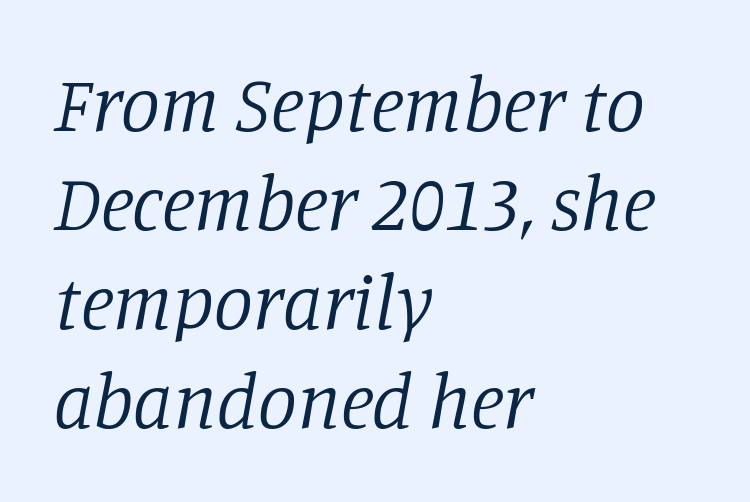
{"serif": "yes", "italic": "yes", "lean": "right", "slant_degrees": 11, "bold": "no", "weight": "regular", "width": "normal", "stroke_contrast": "low", "x_height": "large", "monospaced": "no", "underline": "no", "align": "left", "line_spacing": "normal", "line_spacing_ratio": 1.27, "letter_spacing": "normal", "letter_spacing_em": 0.0, "glyph_px": 78}
